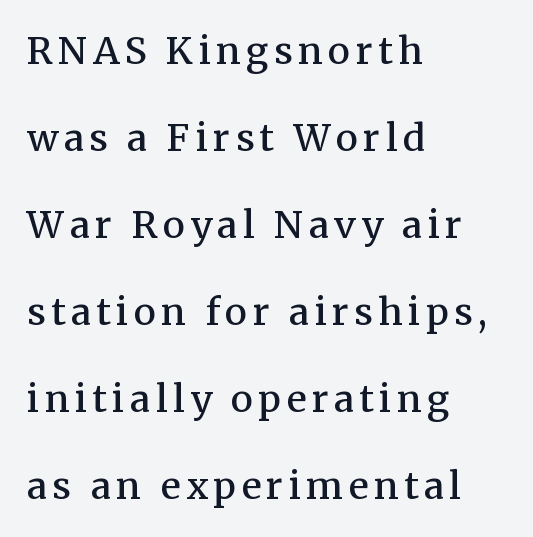
The image shows 37 px semibold serif type, upright; set left-aligned, loose line spacing (2.35x), not underlined; medium stroke contrast and a medium x-height.
